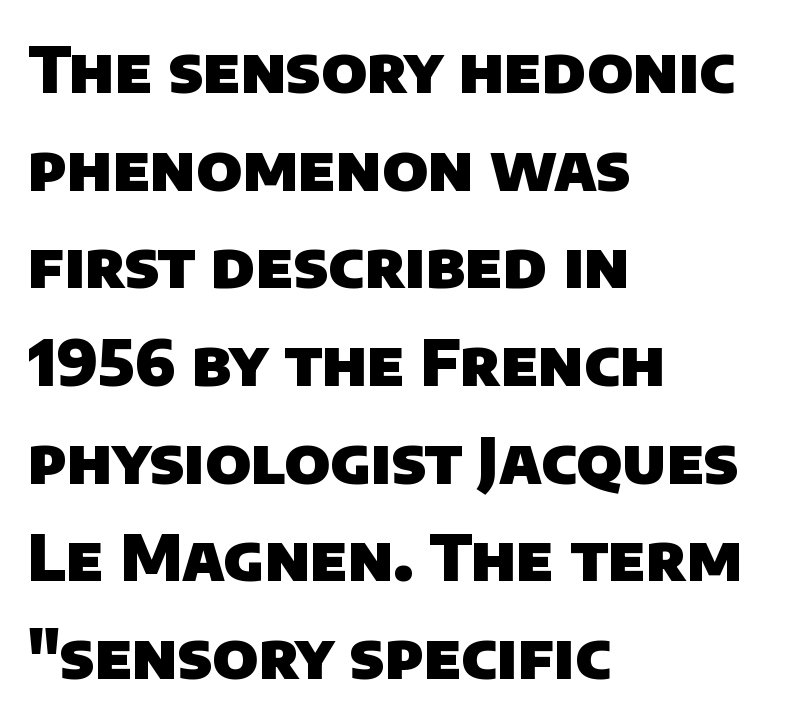
The image shows 63 px heavy sans-serif type; set left-aligned, normal line spacing (1.55x), normal letter spacing, not underlined; low stroke contrast and a large x-height.
